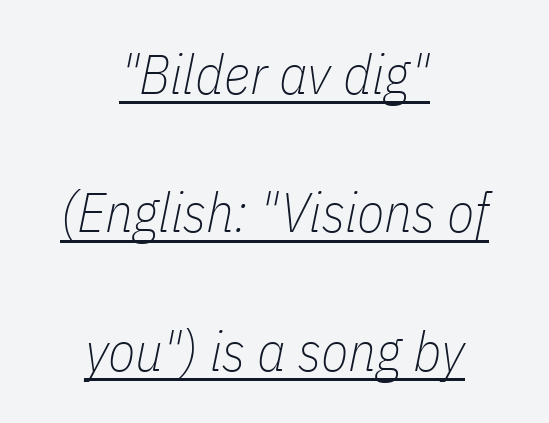
{"italic": "yes", "lean": "right", "slant_degrees": 11, "bold": "no", "weight": "thin", "width": "condensed", "stroke_contrast": "low", "x_height": "medium", "monospaced": "no", "underline": "yes", "align": "center", "line_spacing": "loose", "line_spacing_ratio": 2.47, "letter_spacing": "normal", "letter_spacing_em": 0.0, "glyph_px": 56}
